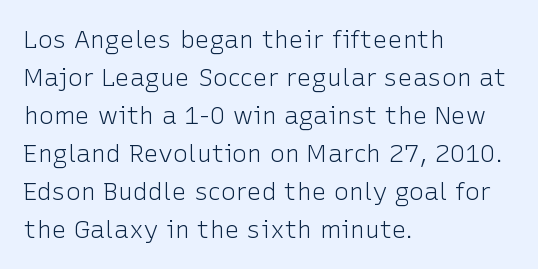
{"italic": "no", "bold": "no", "underline": "no", "align": "left", "line_spacing": "normal", "line_spacing_ratio": 1.52, "letter_spacing": "normal", "letter_spacing_em": 0.0, "glyph_px": 25}
